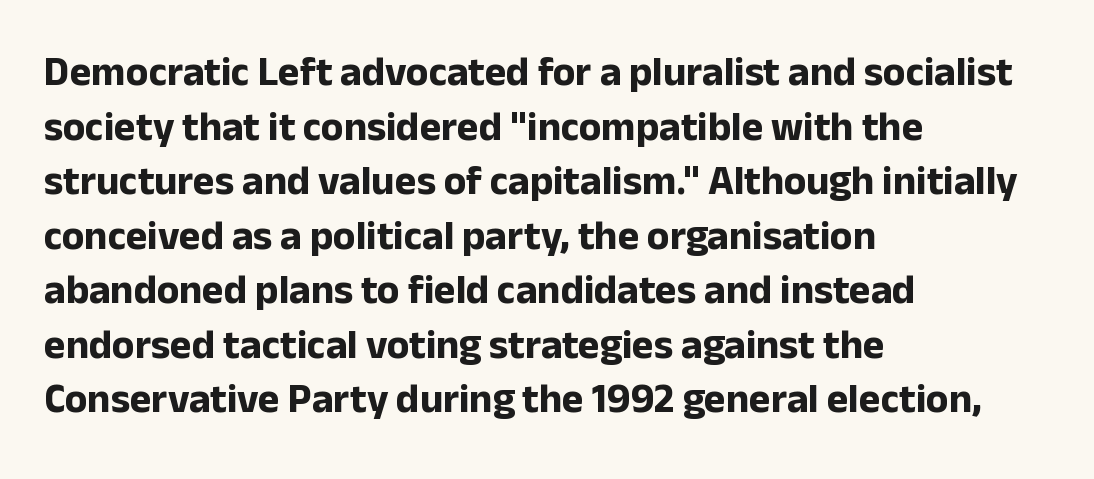
The image shows 41 px bold sans-serif type, upright; set left-aligned, normal line spacing (1.33x), normal letter spacing, not underlined; low stroke contrast and a medium x-height.
